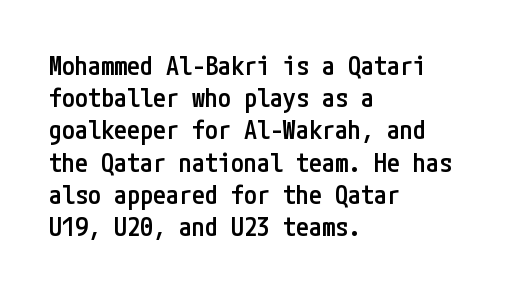
The image shows 26 px text type, upright; set left-aligned, line spacing 1.24x, normal letter spacing, not underlined.
